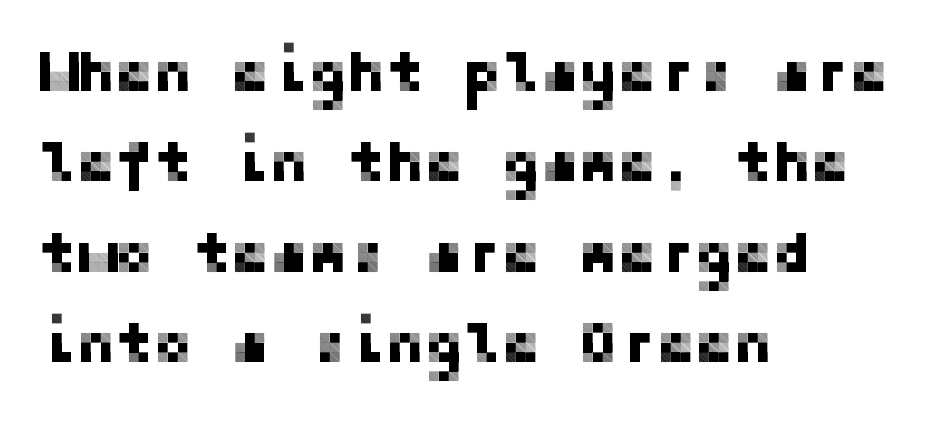
This sample uses an upright cut, with every glyph sitting square on the baseline. Bare-footed words on every line. Look at the bottom of the vertical strokes: they stop flat, with no serifs. Regular leading. Where is the straight margin? On the left. Nothing unusual about the tracking: characters are spaced as the font intends.
